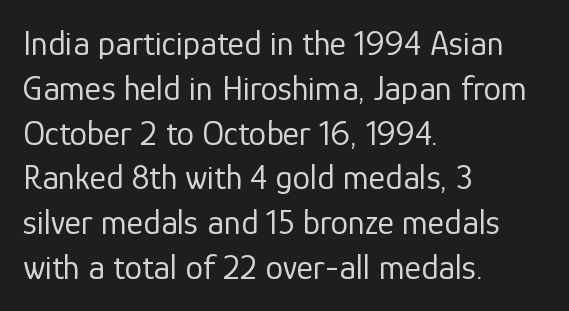
Q: Is the text bold? A: No.
Q: Is the text italic (slanted)? A: No, it is upright.
Q: Is the typeface a serif or a sans-serif typeface? A: Sans-serif.
Q: Is the text underlined? A: No.
Q: How is the paragraph aligned? A: Left-aligned.
Q: Is the spacing between letters normal or unusually wide? A: Normal.
Q: Is the spacing between lines tight, normal or loose? A: Normal.
Q: Width (condensed, normal, or wide)? A: Normal.
Q: Stroke contrast? A: Low.
Q: x-height? A: Medium.
Q: Monospaced? A: No.
